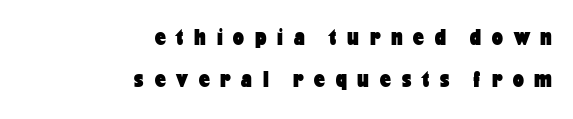
The image shows 24 px bold type, upright; set right-aligned, line spacing 1.76x, unusually wide letter spacing (+0.45 em), not underlined.
